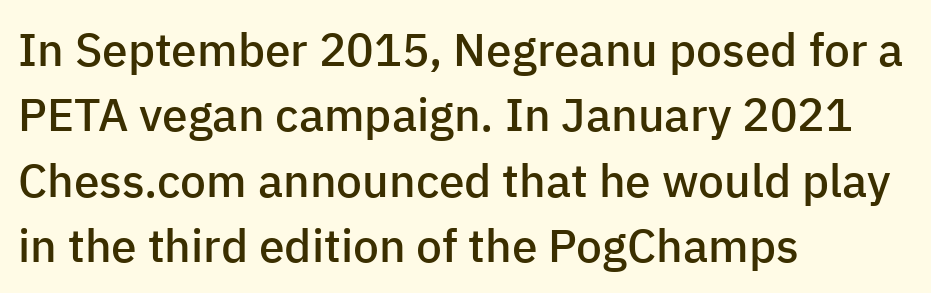
A sans-serif font was chosen for this passage. Rows of type keep a routine distance in the vertical direction. Note the varied advance widths — an 'i' is clearly narrower than an 'm'. The zone under the glyphs is completely vacant. Caption: semibold face, moderately heavy strokes. Letter spacing: default.
